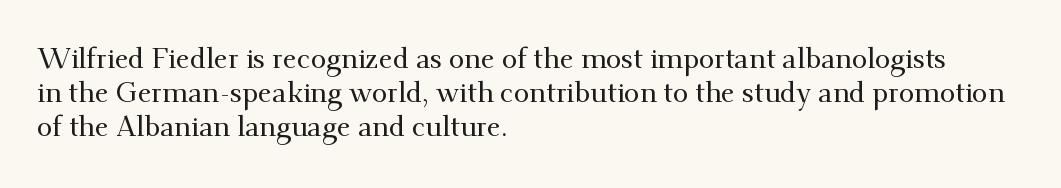
The image shows 28 px serif type, upright; set left-aligned, line spacing 1.22x, normal letter spacing, not underlined; medium stroke contrast and a small x-height.
